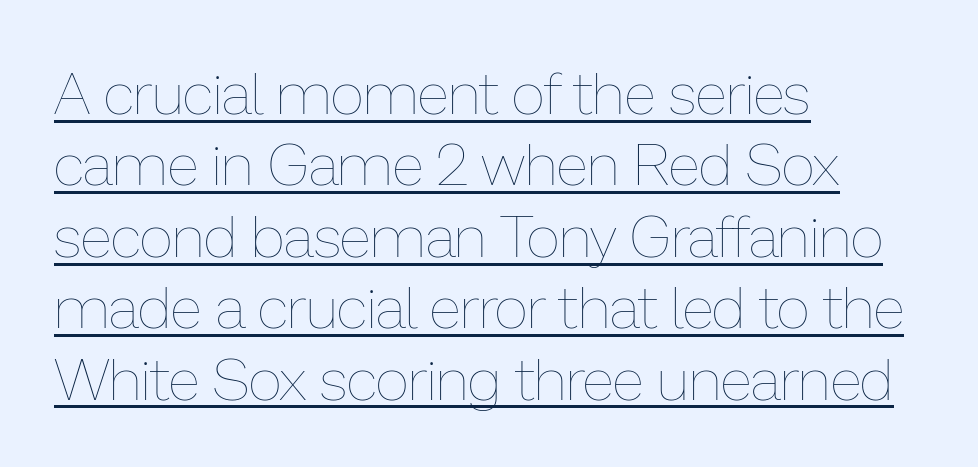
Q: Is the text bold? A: No.
Q: Is the text italic (slanted)? A: No, it is upright.
Q: Is the text underlined? A: Yes.
Q: How is the paragraph aligned? A: Left-aligned.
Q: Is the spacing between letters normal or unusually wide? A: Normal.
Q: Width (condensed, normal, or wide)? A: Normal.
Q: Stroke contrast? A: Low.
Q: x-height? A: Medium.
Q: Monospaced? A: No.
